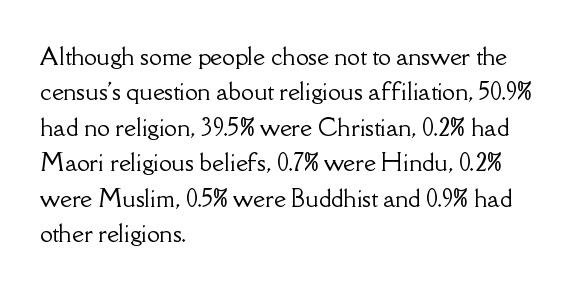
Q: Is the text italic (slanted)? A: No, it is upright.
Q: Is the text underlined? A: No.
Q: How is the paragraph aligned? A: Left-aligned.
Q: Is the spacing between letters normal or unusually wide? A: Normal.
Q: Is the spacing between lines tight, normal or loose? A: Normal.
